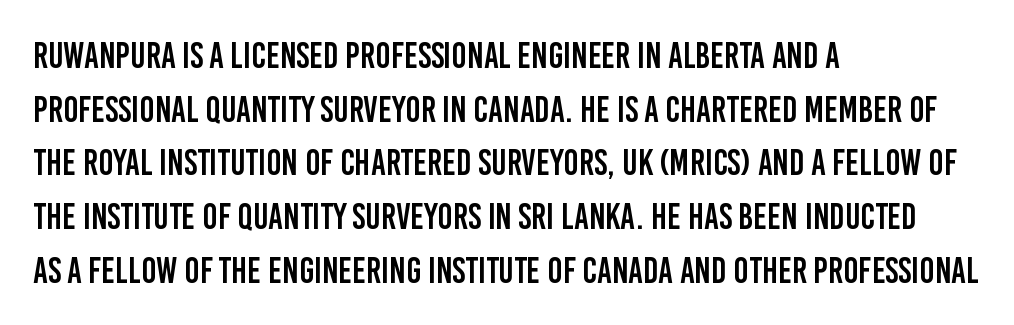
The image shows 36 px condensed sans-serif type, upright; set left-aligned, normal line spacing (1.49x), normal letter spacing, not underlined; low stroke contrast and a large x-height.
